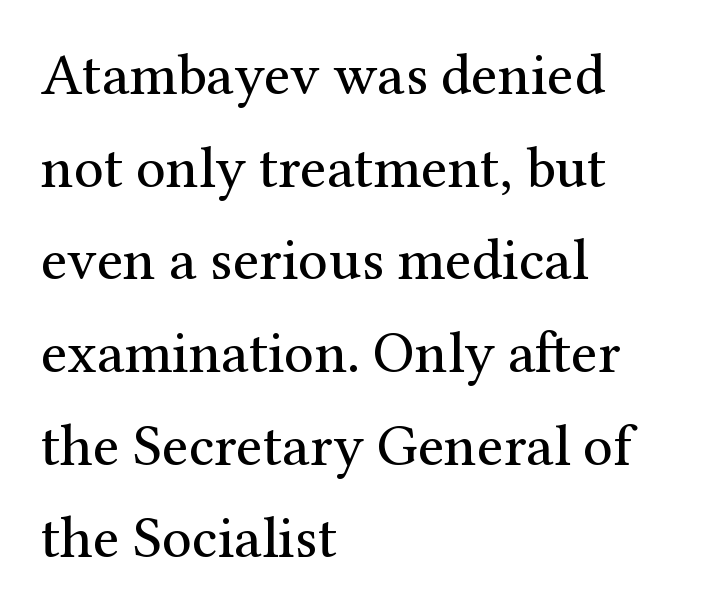
Q: Is the text bold? A: No.
Q: Is the text italic (slanted)? A: No, it is upright.
Q: Is the typeface a serif or a sans-serif typeface? A: Serif.
Q: Is the text underlined? A: No.
Q: How is the paragraph aligned? A: Left-aligned.
Q: Is the spacing between letters normal or unusually wide? A: Normal.
Q: Is the spacing between lines tight, normal or loose? A: Normal.
Q: Width (condensed, normal, or wide)? A: Normal.
Q: Stroke contrast? A: Medium.
Q: x-height? A: Medium.
Q: Monospaced? A: No.
